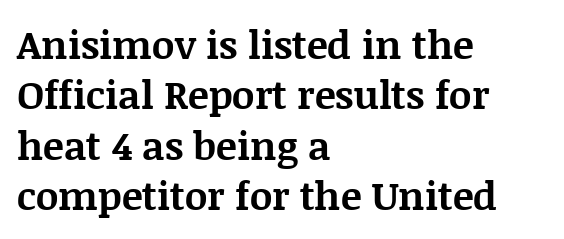
{"serif": "yes", "italic": "no", "bold": "yes", "weight": "bold", "width": "normal", "stroke_contrast": "medium", "x_height": "large", "monospaced": "no", "underline": "no", "align": "left", "line_spacing": "normal", "line_spacing_ratio": 1.29, "letter_spacing": "normal", "letter_spacing_em": 0.0, "glyph_px": 39}
